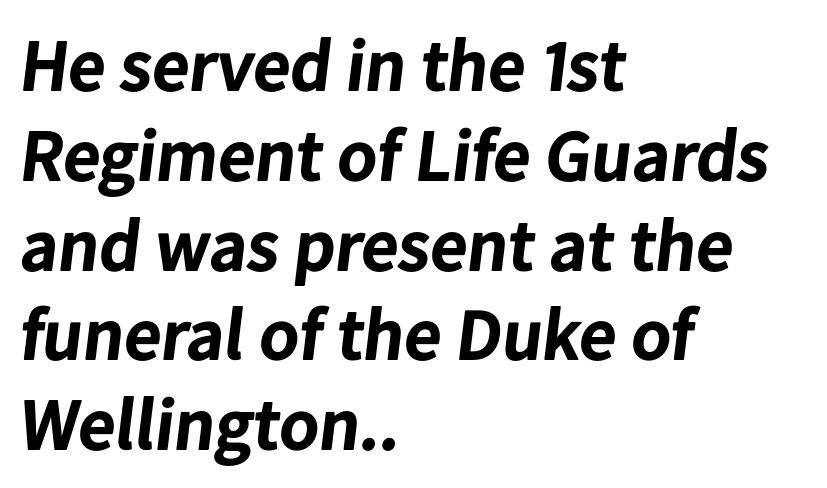
Q: Is the text bold? A: Yes.
Q: Is the typeface a serif or a sans-serif typeface? A: Sans-serif.
Q: Is the text underlined? A: No.
Q: How is the paragraph aligned? A: Left-aligned.
Q: Is the spacing between letters normal or unusually wide? A: Normal.
Q: Width (condensed, normal, or wide)? A: Normal.
Q: Stroke contrast? A: Low.
Q: x-height? A: Medium.
Q: Monospaced? A: No.
